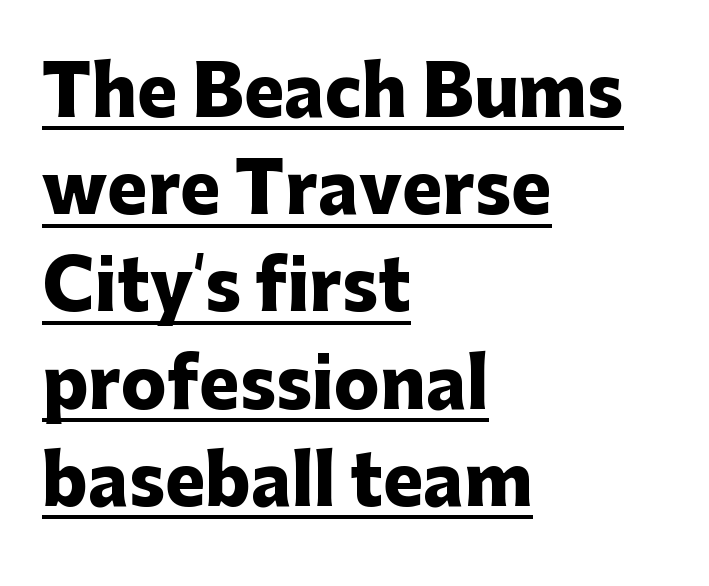
Q: Is the text bold? A: Yes.
Q: Is the text italic (slanted)? A: No, it is upright.
Q: Is the typeface a serif or a sans-serif typeface? A: Sans-serif.
Q: Is the text underlined? A: Yes.
Q: How is the paragraph aligned? A: Left-aligned.
Q: Is the spacing between letters normal or unusually wide? A: Normal.
Q: Is the spacing between lines tight, normal or loose? A: Normal.
Q: Width (condensed, normal, or wide)? A: Normal.
Q: Stroke contrast? A: Low.
Q: x-height? A: Medium.
Q: Monospaced? A: No.
